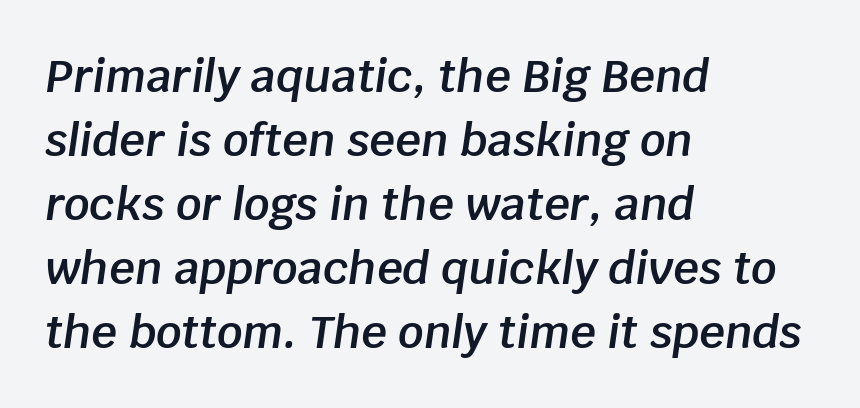
The space directly below the letters is spotless. Varying glyph widths throughout — classic text-font behaviour. In terms of posture, this sample is oblique. The designer left line spacing at the default. Weight check: semibold — heavier than regular, not quite bold. Typeset ragged right — the left edge is the straight one.
